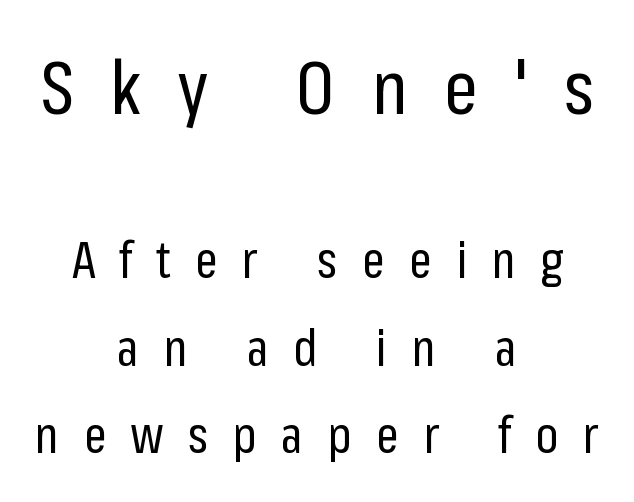
Q: Is the text bold? A: No.
Q: Is the text italic (slanted)? A: No, it is upright.
Q: Is the typeface a serif or a sans-serif typeface? A: Sans-serif.
Q: Is the text underlined? A: No.
Q: How is the paragraph aligned? A: Centered.
Q: Is the spacing between letters normal or unusually wide? A: Unusually wide.
Q: Which block of text is set in a larger size, the first (top) or the second (bottom)? A: The first (top) one.
Q: Width (condensed, normal, or wide)? A: Condensed.
Q: Stroke contrast? A: Low.
Q: x-height? A: Medium.
Q: Monospaced? A: No.
